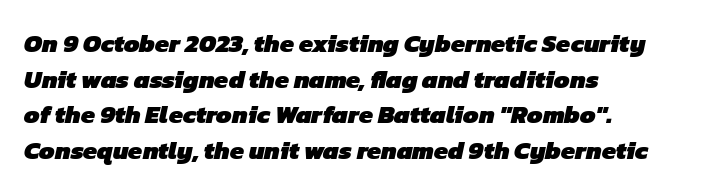
Does extra space separate the letters? No, they use regular spacing. Does the leading feel generous? No, just average. If you drew a ruler down the left edge, every line would touch it. The zone under the glyphs is completely vacant. Does the weight exceed regular? Yes, all the way to bold.
